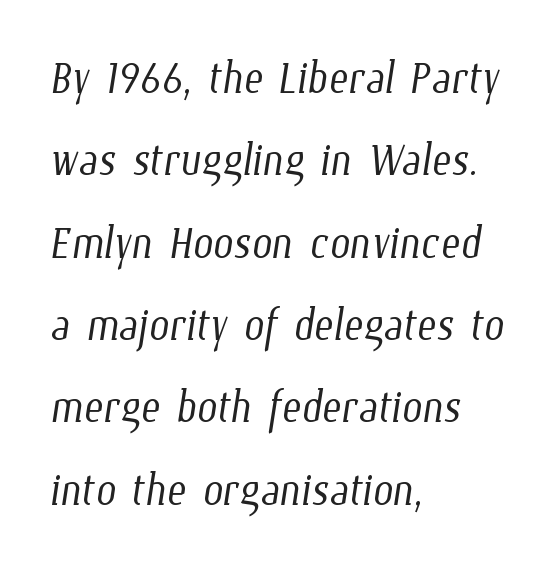
The vertical gap from one line to the next is medium. The rendering uses natural spacing where letterforms have individual widths. The type is set solid horizontally, with unmodified tracking. Weight class: somewhere from thin through regular. The lines are quadded left.
